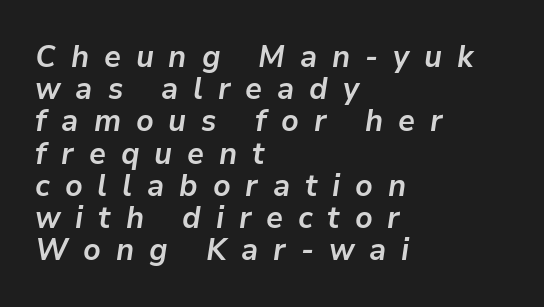
Q: Is the text bold? A: Yes.
Q: Is the text italic (slanted)? A: Yes, it leans right by about 9 degrees.
Q: Is the text underlined? A: No.
Q: How is the paragraph aligned? A: Left-aligned.
Q: Is the spacing between letters normal or unusually wide? A: Unusually wide.
Q: Is the spacing between lines tight, normal or loose? A: Tight.
Q: Width (condensed, normal, or wide)? A: Normal.
Q: Stroke contrast? A: Low.
Q: x-height? A: Medium.
Q: Monospaced? A: No.
